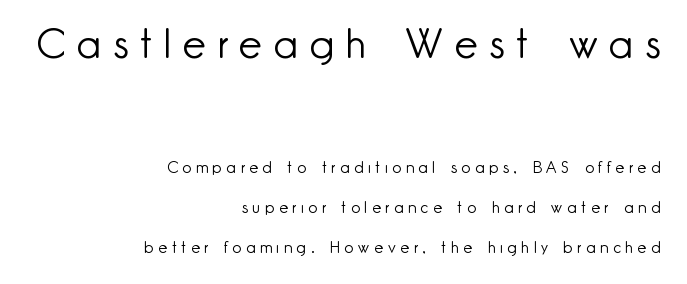
Honestly, the letter spacing is so wide it's the main thing you notice. The weight tops out at a normal text grade. Quick note: underline off. Note: no serifs on the glyphs.
